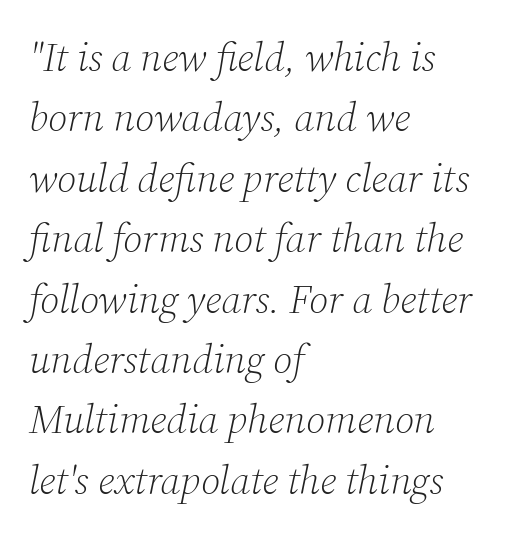
{"serif": "yes", "italic": "yes", "lean": "right", "slant_degrees": 12, "bold": "no", "weight": "light", "width": "normal", "stroke_contrast": "low", "x_height": "medium", "monospaced": "no", "underline": "no", "align": "left", "line_spacing": "normal", "line_spacing_ratio": 1.51, "letter_spacing": "normal", "letter_spacing_em": 0.0, "glyph_px": 40}
